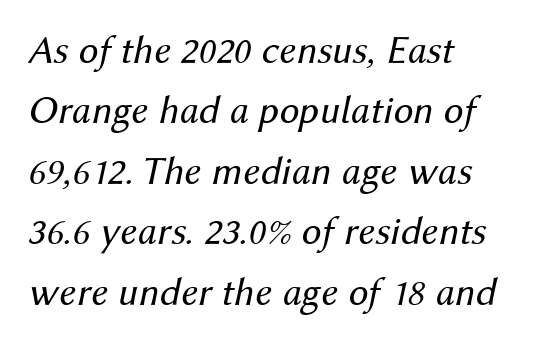
Q: Is the text bold? A: No.
Q: Is the text italic (slanted)? A: Yes, it leans right by about 12 degrees.
Q: Is the text underlined? A: No.
Q: How is the paragraph aligned? A: Left-aligned.
Q: Is the spacing between letters normal or unusually wide? A: Normal.
Q: Is the spacing between lines tight, normal or loose? A: Normal.
Q: Width (condensed, normal, or wide)? A: Normal.
Q: Stroke contrast? A: Medium.
Q: x-height? A: Medium.
Q: Monospaced? A: No.
